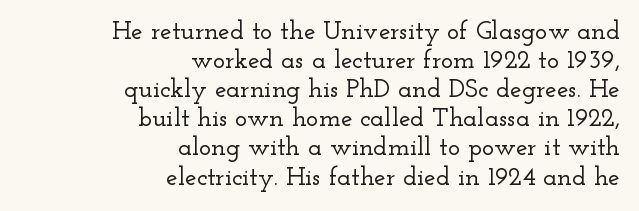
Students, note that the glyphs here touch the page at normal intervals. Is there much room between lines? No — they nearly touch. Reading down the block, your eye finds every line finishing at a fixed right position. These lines were composed using upright roman letters. Check the space under the baseline: it is left empty.
